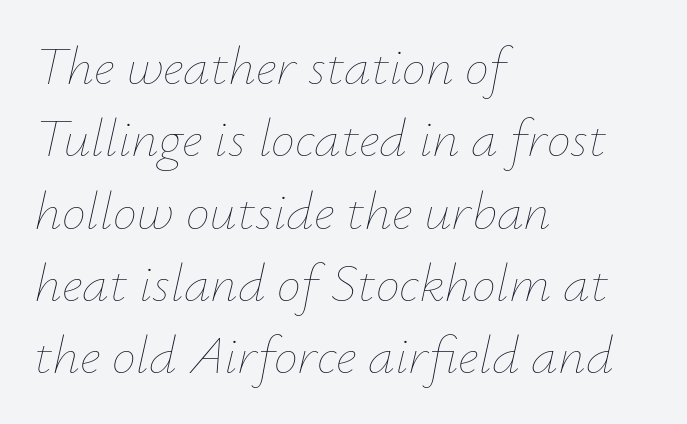
Q: Is the text bold? A: No.
Q: Is the text italic (slanted)? A: Yes, it leans right by about 12 degrees.
Q: Is the text underlined? A: No.
Q: How is the paragraph aligned? A: Left-aligned.
Q: Is the spacing between letters normal or unusually wide? A: Normal.
Q: Is the spacing between lines tight, normal or loose? A: Normal.
Q: Width (condensed, normal, or wide)? A: Normal.
Q: Stroke contrast? A: Low.
Q: x-height? A: Small.
Q: Monospaced? A: No.
